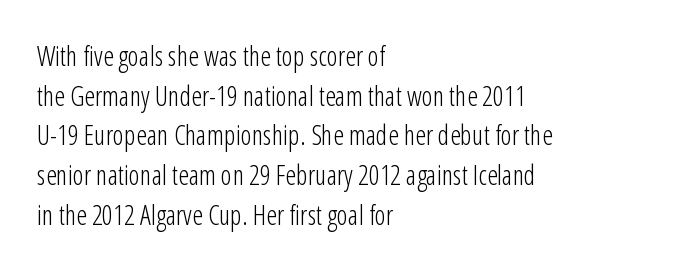
The image shows 27 px text type, upright; set left-aligned, normal line spacing (1.47x), normal letter spacing, not underlined.
